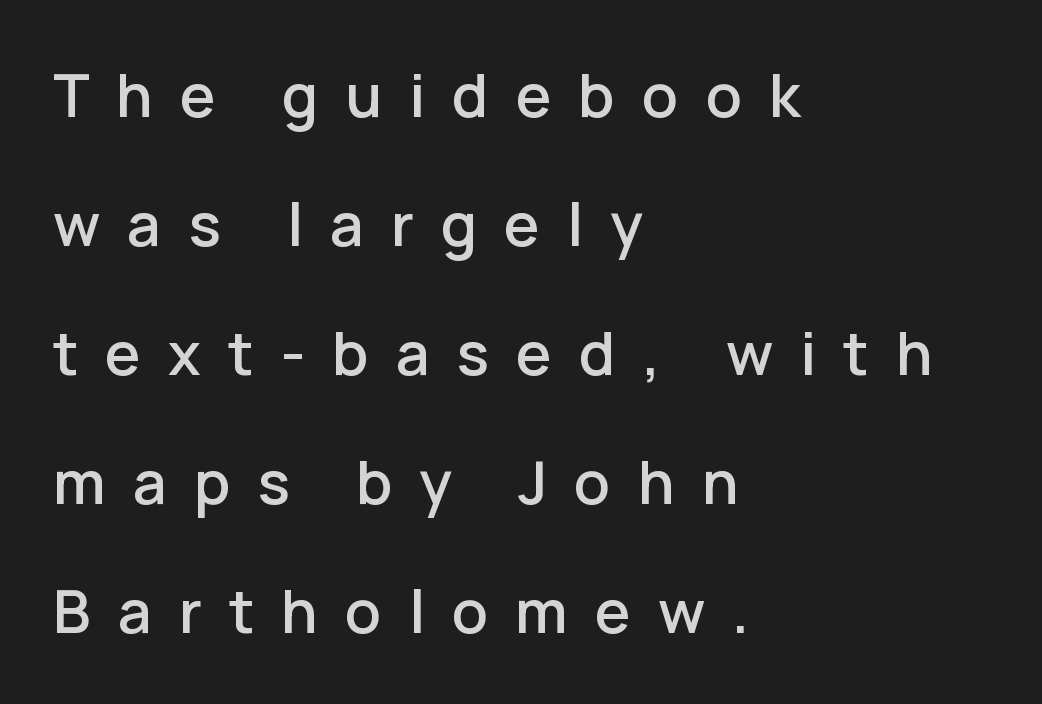
The image shows 60 px sans-serif type, upright; set left-aligned, loose line spacing (2.15x), unusually wide letter spacing (+0.45 em), not underlined; low stroke contrast and a medium x-height.
